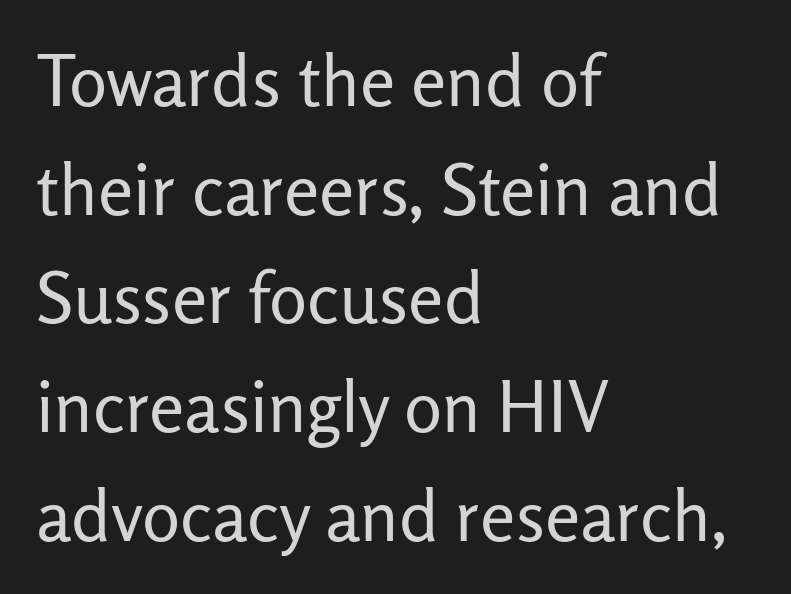
Q: Is the text bold? A: No.
Q: Is the text italic (slanted)? A: No, it is upright.
Q: Is the typeface a serif or a sans-serif typeface? A: Sans-serif.
Q: Is the text underlined? A: No.
Q: How is the paragraph aligned? A: Left-aligned.
Q: Is the spacing between letters normal or unusually wide? A: Normal.
Q: Is the spacing between lines tight, normal or loose? A: Normal.
Q: Width (condensed, normal, or wide)? A: Normal.
Q: Stroke contrast? A: Low.
Q: x-height? A: Medium.
Q: Monospaced? A: No.
